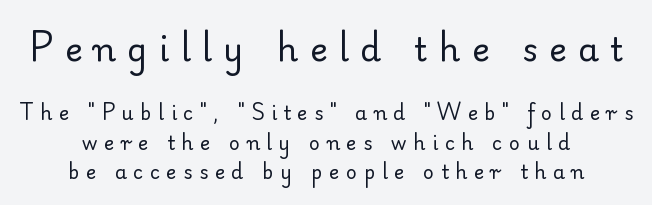
Visually, the top section dominates because its glyphs are scaled up. These lines are rendered in a variable-pitch font. A centered setting, common on invitations and titles, is used for this passage. Do the letters lean? They stand straight. This rendering employs a face with finishing strokes, i.e., a serif.
